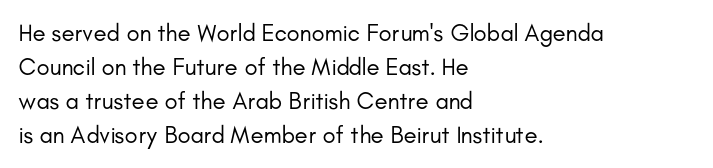
The image shows 24 px text type, upright; set left-aligned, normal line spacing (1.42x), normal letter spacing, not underlined.
